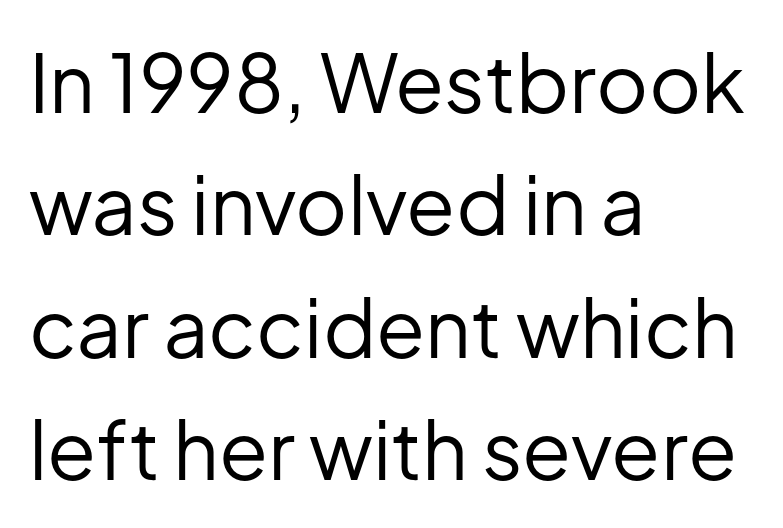
{"serif": "no", "italic": "no", "bold": "no", "weight": "regular", "width": "normal", "stroke_contrast": "low", "x_height": "medium", "monospaced": "no", "underline": "no", "align": "left", "line_spacing": "normal", "line_spacing_ratio": 1.53, "letter_spacing": "normal", "letter_spacing_em": 0.0, "glyph_px": 80}
